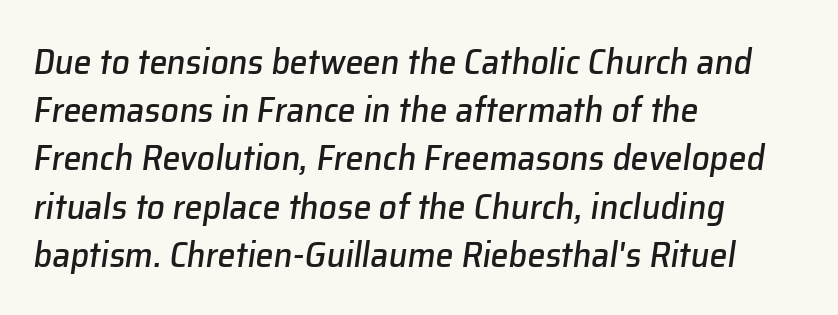
The image shows 36 px text type, italic (leaning right); set left-aligned, normal line spacing (1.34x), normal letter spacing, not underlined; low stroke contrast and a medium x-height.
